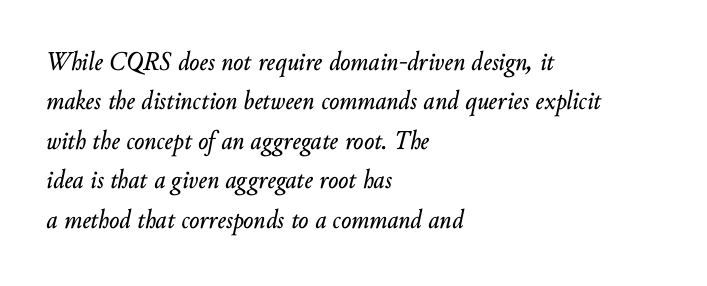
The image shows 27 px text type, italic (leaning right); set left-aligned, normal line spacing (1.46x), normal letter spacing, not underlined.
